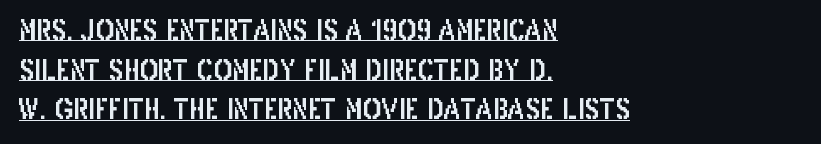
Q: Is the text italic (slanted)? A: No, it is upright.
Q: Is the text underlined? A: Yes.
Q: How is the paragraph aligned? A: Left-aligned.
Q: Is the spacing between letters normal or unusually wide? A: Normal.
Q: Is the spacing between lines tight, normal or loose? A: Normal.
